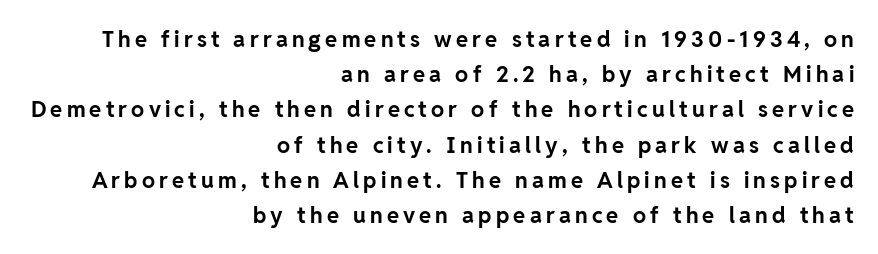
The image shows 22 px bold type, upright; set right-aligned, normal line spacing (1.6x), not underlined.
